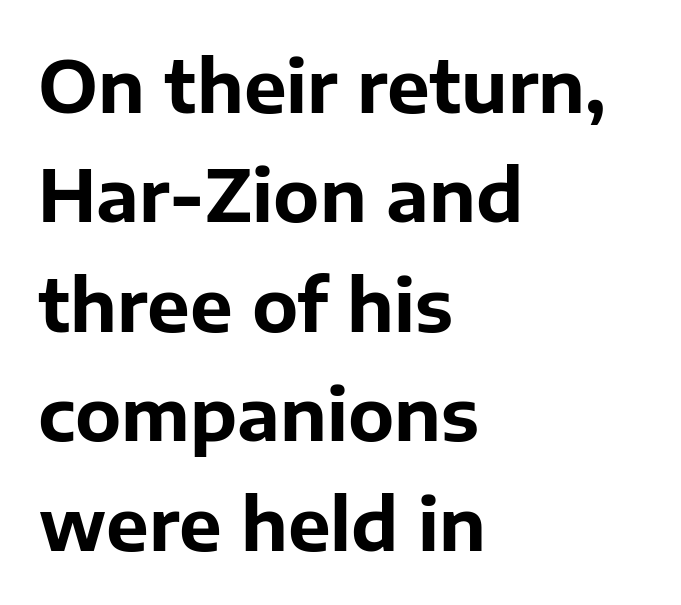
A classic flush-left, rag-right setting is used for this passage. This sample uses an upright cut, with every glyph sitting square on the baseline. Pretty heavy lettering here — definitely bold. The words here are not underlined. Whoever set this chose a conventional vertical rhythm.
